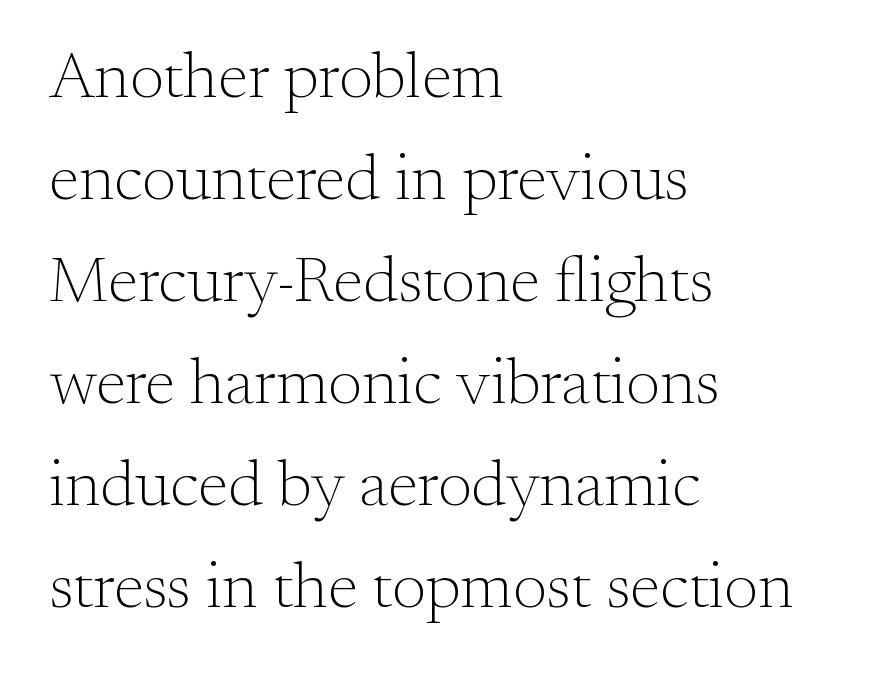
{"serif": "yes", "italic": "no", "bold": "no", "weight": "light", "width": "normal", "stroke_contrast": "medium", "x_height": "small", "monospaced": "no", "underline": "no", "align": "left", "line_spacing": "normal", "line_spacing_ratio": 1.57, "letter_spacing": "normal", "letter_spacing_em": 0.0, "glyph_px": 65}
